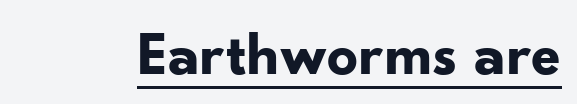
Q: Is the text bold? A: Yes.
Q: Is the text italic (slanted)? A: No, it is upright.
Q: Is the typeface a serif or a sans-serif typeface? A: Sans-serif.
Q: Is the text underlined? A: Yes.
Q: Is the spacing between letters normal or unusually wide? A: Normal.
Q: Width (condensed, normal, or wide)? A: Normal.
Q: Stroke contrast? A: Low.
Q: x-height? A: Small.
Q: Monospaced? A: No.
